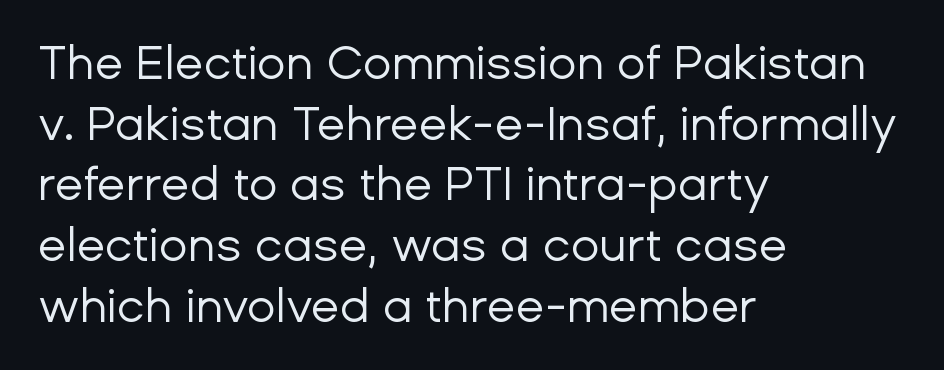
{"serif": "no", "italic": "no", "bold": "no", "weight": "regular", "width": "normal", "stroke_contrast": "low", "x_height": "medium", "monospaced": "no", "underline": "no", "align": "left", "line_spacing": "normal", "line_spacing_ratio": 1.29, "letter_spacing": "normal", "letter_spacing_em": 0.0, "glyph_px": 47}
